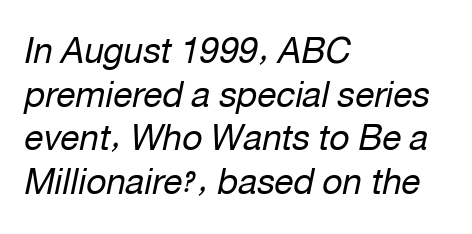
Q: Is the text bold? A: No.
Q: Is the text italic (slanted)? A: Yes, it leans right by about 12 degrees.
Q: Is the text underlined? A: No.
Q: How is the paragraph aligned? A: Left-aligned.
Q: Is the spacing between letters normal or unusually wide? A: Normal.
Q: Is the spacing between lines tight, normal or loose? A: Normal.
Q: Width (condensed, normal, or wide)? A: Normal.
Q: Stroke contrast? A: Low.
Q: x-height? A: Medium.
Q: Monospaced? A: No.
